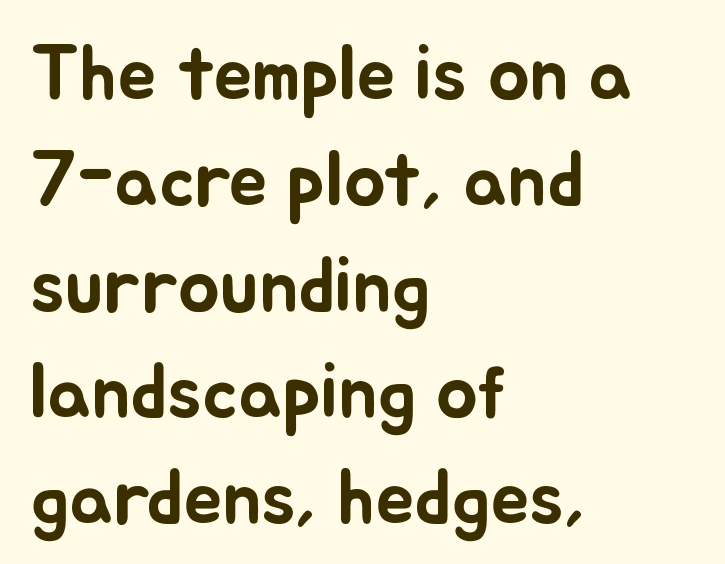
Q: Is the text italic (slanted)? A: No, it is upright.
Q: Is the text underlined? A: No.
Q: How is the paragraph aligned? A: Left-aligned.
Q: Is the spacing between letters normal or unusually wide? A: Normal.
Q: Is the spacing between lines tight, normal or loose? A: Normal.
Q: Width (condensed, normal, or wide)? A: Normal.
Q: Stroke contrast? A: Low.
Q: x-height? A: Small.
Q: Monospaced? A: No.
